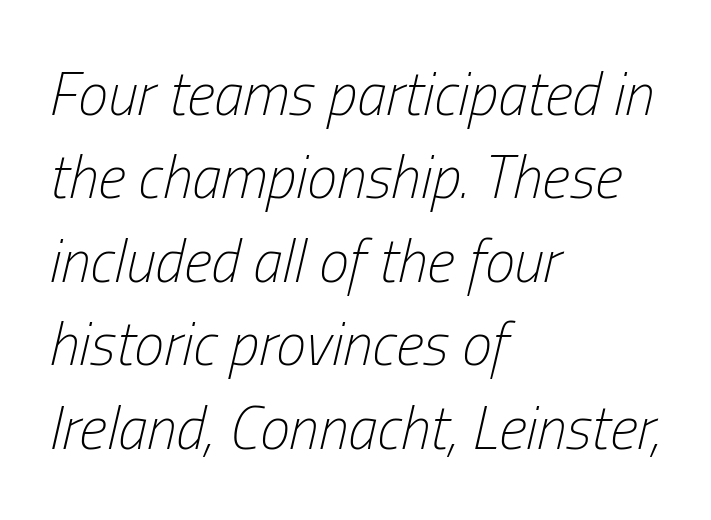
Q: Is the text bold? A: No.
Q: Is the text italic (slanted)? A: Yes, it leans right by about 13 degrees.
Q: Is the text underlined? A: No.
Q: How is the paragraph aligned? A: Left-aligned.
Q: Is the spacing between letters normal or unusually wide? A: Normal.
Q: Is the spacing between lines tight, normal or loose? A: Normal.
Q: Width (condensed, normal, or wide)? A: Condensed.
Q: Stroke contrast? A: Low.
Q: x-height? A: Medium.
Q: Monospaced? A: No.
